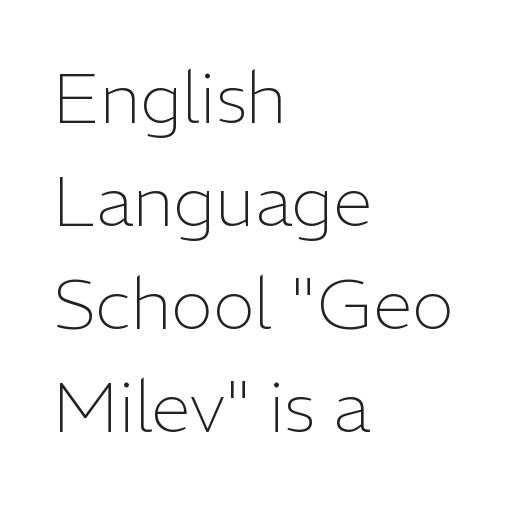
Q: Is the text bold? A: No.
Q: Is the text italic (slanted)? A: No, it is upright.
Q: Is the typeface a serif or a sans-serif typeface? A: Sans-serif.
Q: Is the text underlined? A: No.
Q: How is the paragraph aligned? A: Left-aligned.
Q: Is the spacing between letters normal or unusually wide? A: Normal.
Q: Is the spacing between lines tight, normal or loose? A: Normal.
Q: Width (condensed, normal, or wide)? A: Normal.
Q: Stroke contrast? A: Low.
Q: x-height? A: Medium.
Q: Monospaced? A: No.
